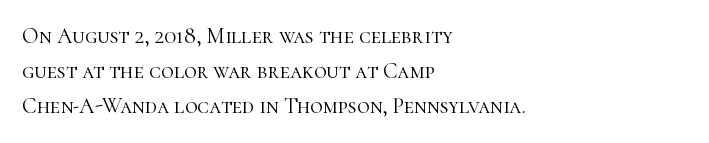
A quiet, ordinary-to-light weight characterises the typeface. Default kerning and tracking; the words read as compact shapes. These lines stack with their left ends in a neat column. The leading is moderate, giving the passage an even texture.
